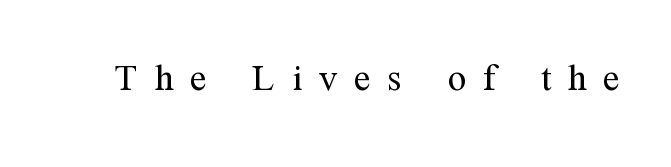
The image shows 38 px regular-weight serif type, upright; set unusually wide letter spacing (+0.44 em), not underlined; medium stroke contrast and a medium x-height.
